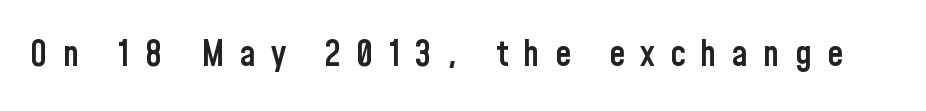
This is sans-serif lettering, the kind often seen on screens and signage. Varying glyph widths throughout — classic text-font behaviour. Descenders are the only things crossing below the line. Set as a demibold, roughly 600 on the weight scale.
